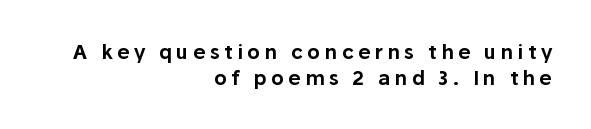
{"italic": "no", "underline": "no", "align": "right", "line_spacing": "normal", "line_spacing_ratio": 1.28, "letter_spacing": "wide", "letter_spacing_em": 0.22, "glyph_px": 20}
